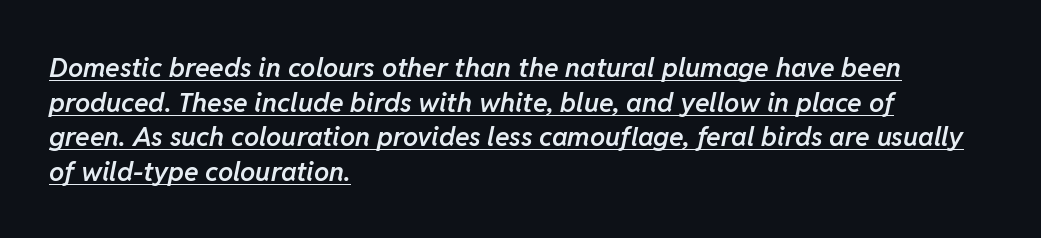
{"italic": "yes", "lean": "right", "slant_degrees": 11, "bold": "semi", "underline": "yes", "align": "left", "line_spacing": "normal", "line_spacing_ratio": 1.28, "letter_spacing": "normal", "letter_spacing_em": 0.0, "glyph_px": 27}
